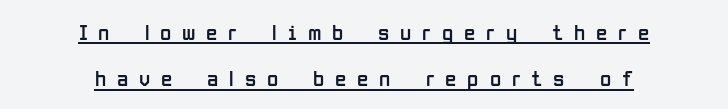
The image shows 23 px text type, upright; set centered, loose line spacing (2.02x), unusually wide letter spacing (+0.47 em), underlined.
